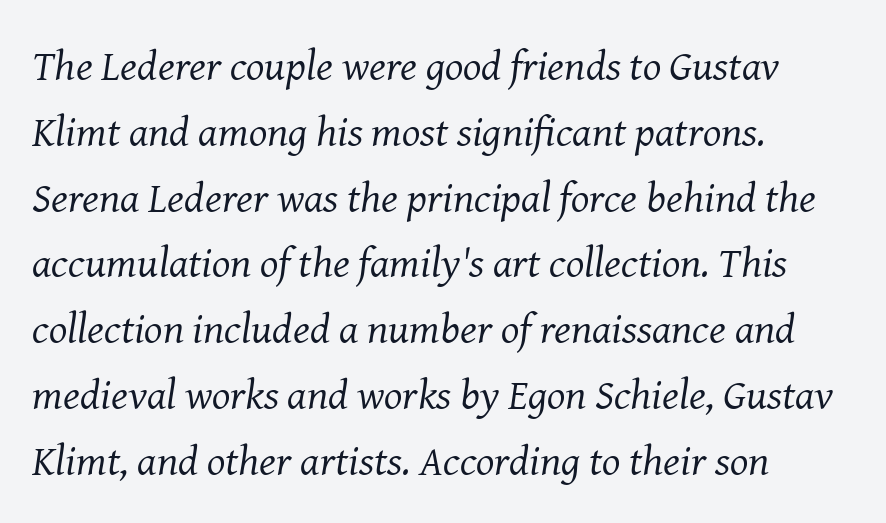
The line texture is even and compact thanks to regular tracking. The face looks like a standard text weight, possibly lighter. All the whitespace from short lines collects on the right. Check where the strokes stop: tiny serifs finish them off.
